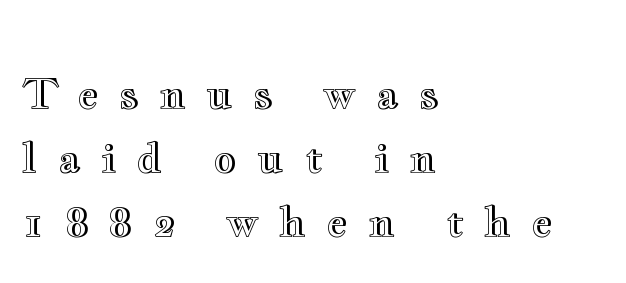
The image shows 41 px wide type, upright; set left-aligned, normal line spacing (1.56x), unusually wide letter spacing (+0.49 em), not underlined; a small x-height.
